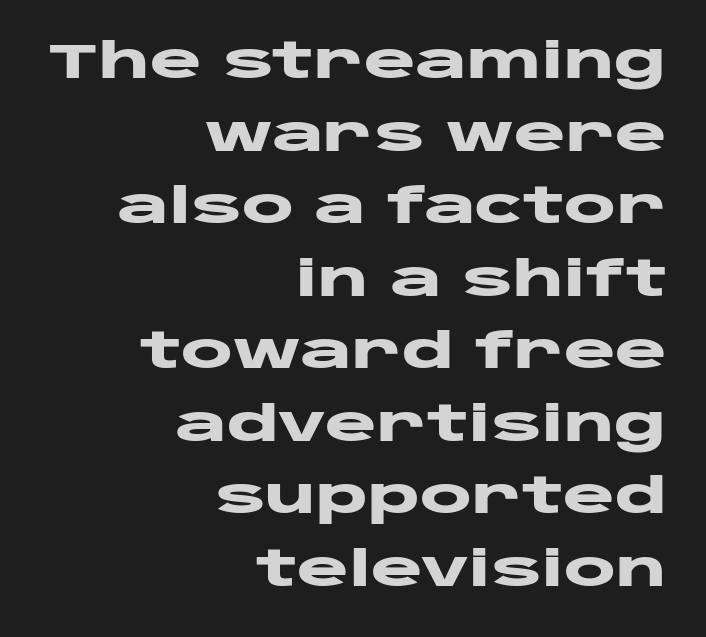
The image shows 49 px heavy, wide sans-serif type, upright; set right-aligned, normal line spacing (1.48x), normal letter spacing, not underlined; low stroke contrast and a large x-height.
